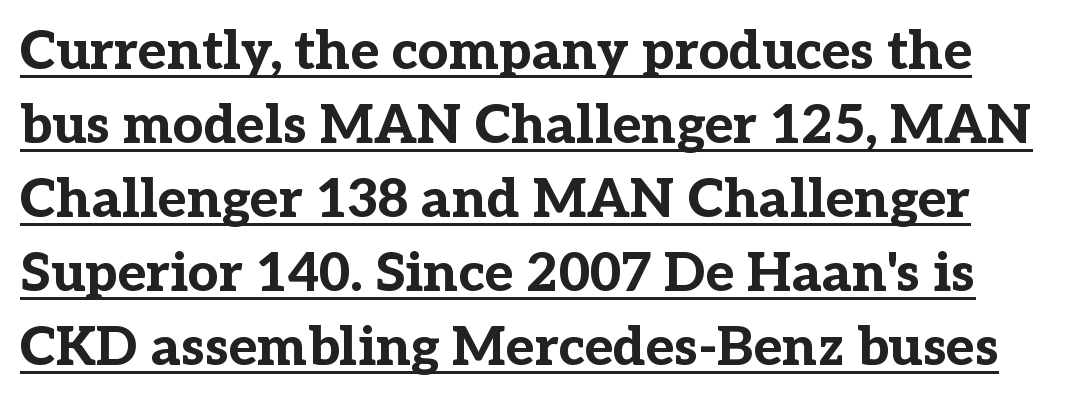
One glance says typical: line gaps are just what's usual. A typesetter would mark this as roman, not italic. The typesetting leans heavy: a genuine bold. Proportional: the letters do not fall into vertical columns. Notice how a bar underscores the lettering throughout. What kind of face is this? One with serifs.
